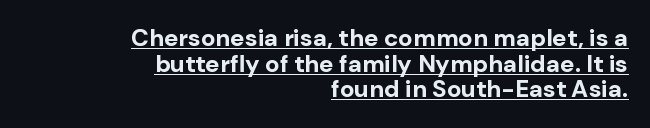
{"italic": "no", "bold": "yes", "underline": "yes", "align": "right", "line_spacing": "tight", "line_spacing_ratio": 1.07, "letter_spacing": "normal", "letter_spacing_em": 0.0, "glyph_px": 24}
